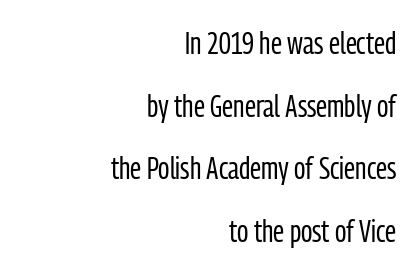
{"serif": "no", "italic": "no", "bold": "no", "weight": "regular", "width": "condensed", "stroke_contrast": "low", "x_height": "medium", "monospaced": "no", "underline": "no", "align": "right", "line_spacing": "loose", "line_spacing_ratio": 2.02, "letter_spacing": "normal", "letter_spacing_em": 0.0, "glyph_px": 31}
